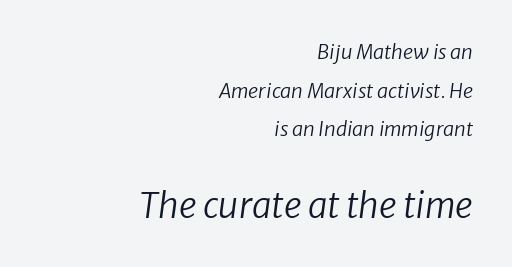
The image shows 35 px regular-weight type, italic (leaning right); set right-aligned, loose line spacing (1.93x), normal letter spacing, not underlined; the second (bottom) block is 1.75x larger; low stroke contrast and a medium x-height.
